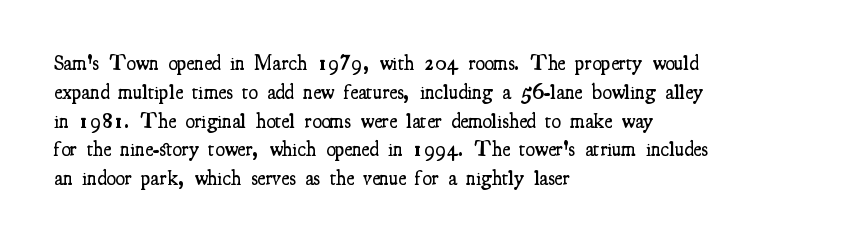
The image shows 21 px text type, upright; set left-aligned, normal line spacing (1.37x), normal letter spacing, not underlined.
